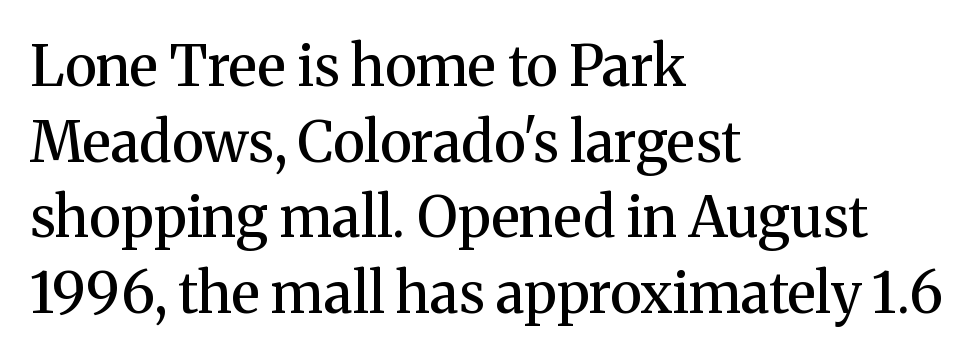
The image shows 56 px semibold serif type, upright; set left-aligned, normal line spacing (1.35x), normal letter spacing, not underlined; medium stroke contrast and a medium x-height.
